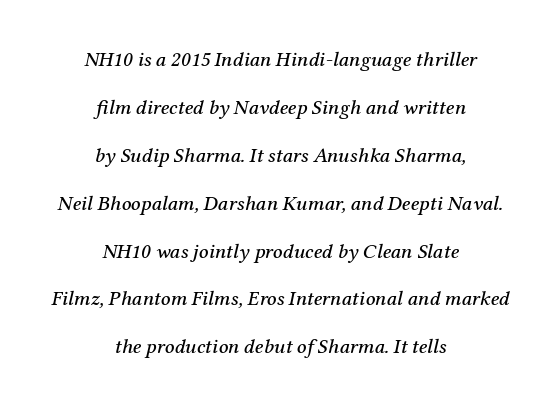
The image shows 21 px text type, italic (leaning right); set centered, loose line spacing (2.28x), normal letter spacing, not underlined.
